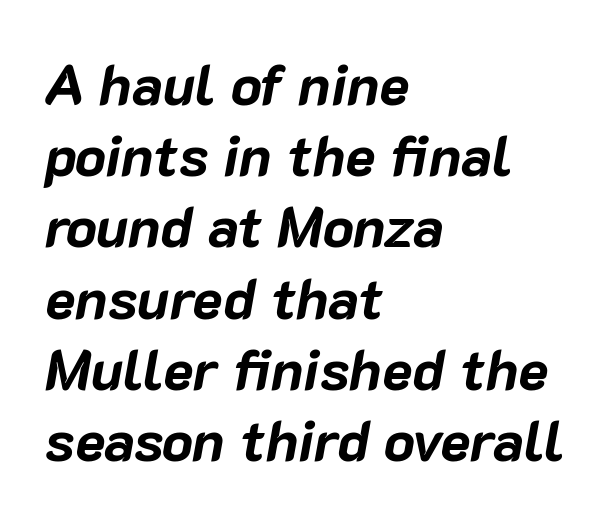
Q: Is the text bold? A: Yes.
Q: Is the text italic (slanted)? A: Yes, it leans right by about 10 degrees.
Q: Is the text underlined? A: No.
Q: How is the paragraph aligned? A: Left-aligned.
Q: Is the spacing between letters normal or unusually wide? A: Normal.
Q: Is the spacing between lines tight, normal or loose? A: Normal.
Q: Width (condensed, normal, or wide)? A: Normal.
Q: Stroke contrast? A: Low.
Q: x-height? A: Medium.
Q: Monospaced? A: No.
